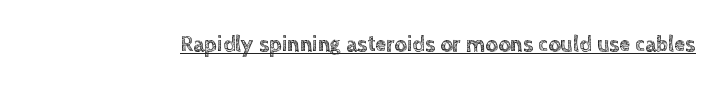
The image shows 22 px text type, upright; set normal letter spacing, underlined.
